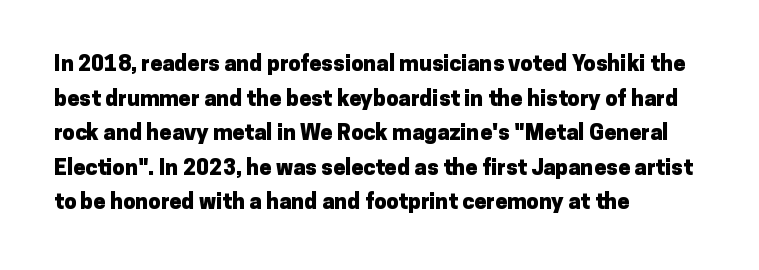
Q: Is the text bold? A: Yes.
Q: Is the text italic (slanted)? A: No, it is upright.
Q: Is the text underlined? A: No.
Q: How is the paragraph aligned? A: Left-aligned.
Q: Is the spacing between letters normal or unusually wide? A: Normal.
Q: Is the spacing between lines tight, normal or loose? A: Normal.
